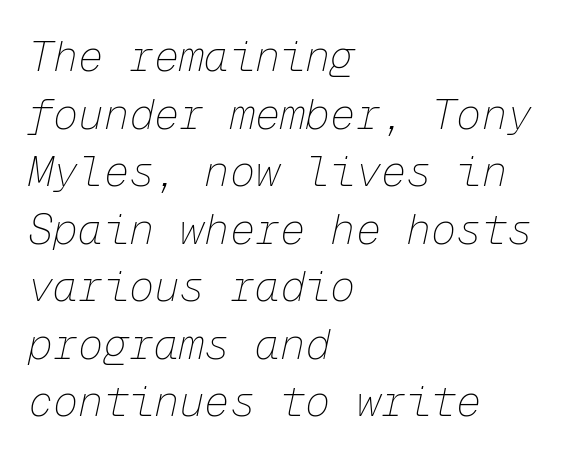
The typography opts for an oblique posture over an upright one. Spacing verdict: monospaced, one width for all characters. Typeset ragged right — the left edge is the straight one. Just letters on the line, the space beneath them empty.
